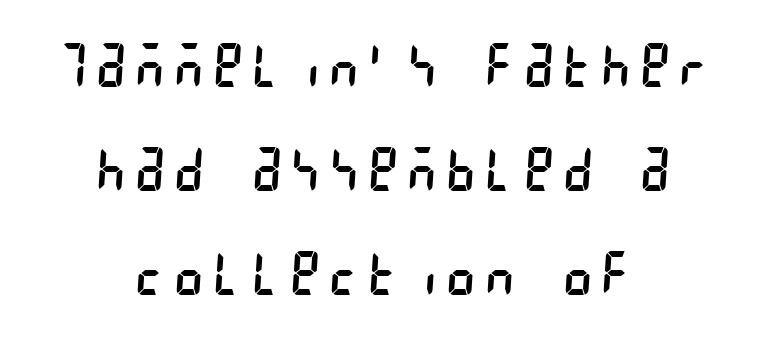
Grotesque or geometric, the face here clearly has no serifs. Descenders are the only things crossing below the line. Stem width sits at or under what a default text font uses. A student would call this center alignment; a typographer would say set centered.
